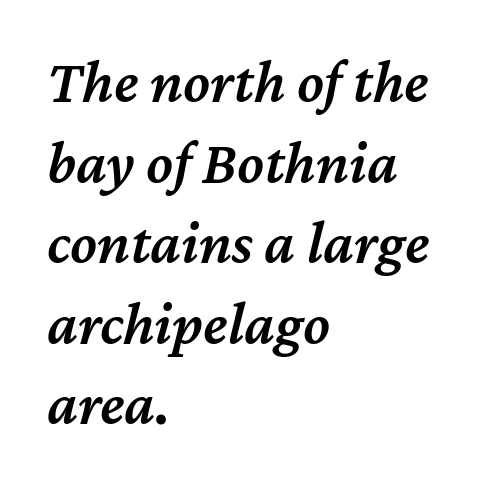
The image shows 61 px semibold type, italic (leaning right); set left-aligned, normal line spacing (1.32x), normal letter spacing, not underlined; medium stroke contrast and a medium x-height.
